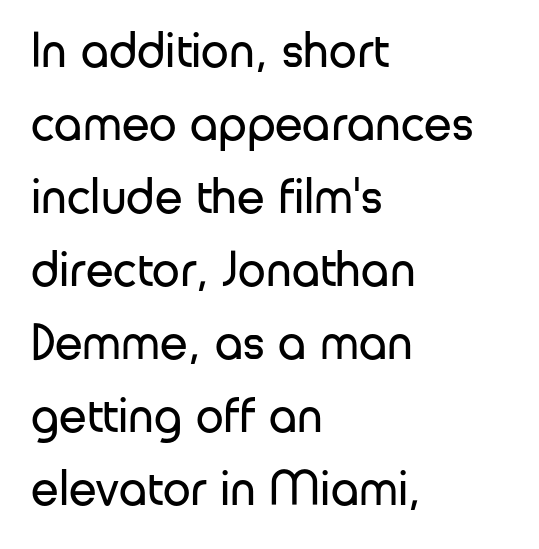
{"serif": "no", "italic": "no", "bold": "no", "weight": "regular", "width": "normal", "stroke_contrast": "low", "x_height": "medium", "monospaced": "no", "underline": "no", "align": "left", "line_spacing": "normal", "line_spacing_ratio": 1.46, "letter_spacing": "normal", "letter_spacing_em": 0.0, "glyph_px": 50}
